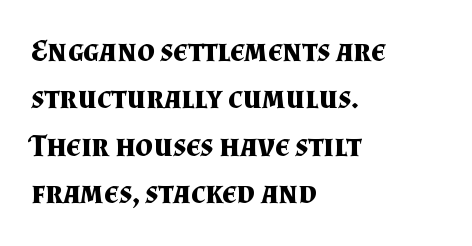
{"serif": "yes", "italic": "no", "bold": "yes", "weight": "bold", "width": "normal", "stroke_contrast": "medium", "x_height": "small", "monospaced": "no", "underline": "no", "align": "left", "line_spacing": "normal", "line_spacing_ratio": 1.53, "letter_spacing": "normal", "letter_spacing_em": 0.0, "glyph_px": 31}
